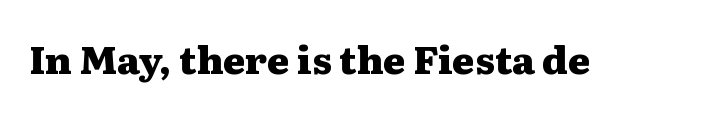
Q: Is the text bold? A: Yes.
Q: Is the text italic (slanted)? A: No, it is upright.
Q: Is the typeface a serif or a sans-serif typeface? A: Serif.
Q: Is the text underlined? A: No.
Q: Is the spacing between letters normal or unusually wide? A: Normal.
Q: Width (condensed, normal, or wide)? A: Wide.
Q: Stroke contrast? A: Medium.
Q: x-height? A: Medium.
Q: Monospaced? A: No.
